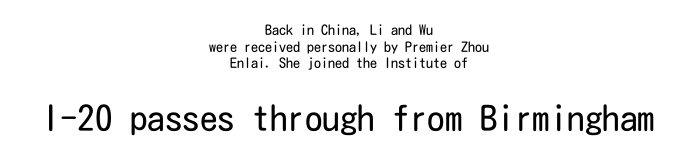
The image shows 35 px regular-weight, condensed sans-serif type, upright; set centered, line spacing 1.19x, normal letter spacing, not underlined; the second (bottom) block is 2.5x larger; low stroke contrast and a medium x-height.
